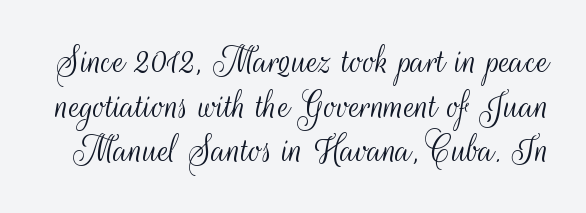
{"serif": "no", "bold": "no", "weight": "light", "width": "condensed", "stroke_contrast": "medium", "x_height": "small", "monospaced": "no", "underline": "no", "line_spacing": "tight", "line_spacing_ratio": 1.09, "letter_spacing": "normal", "letter_spacing_em": 0.0, "glyph_px": 41}
